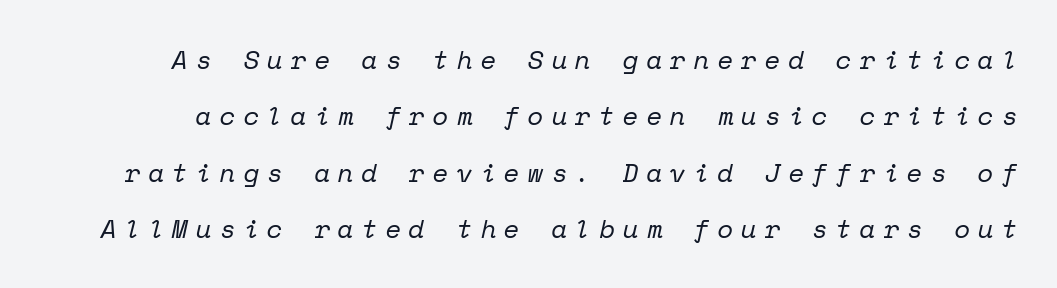
Q: Is the text bold? A: No.
Q: Is the text italic (slanted)? A: Yes, it leans right by about 12 degrees.
Q: Is the text underlined? A: No.
Q: Is the spacing between letters normal or unusually wide? A: Unusually wide.
Q: Is the spacing between lines tight, normal or loose? A: Loose.
